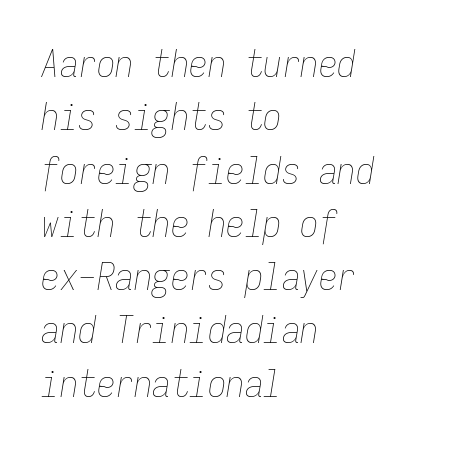
Q: Is the text bold? A: No.
Q: Is the text italic (slanted)? A: Yes, it leans right by about 9 degrees.
Q: Is the text underlined? A: No.
Q: How is the paragraph aligned? A: Left-aligned.
Q: Is the spacing between letters normal or unusually wide? A: Normal.
Q: Is the spacing between lines tight, normal or loose? A: Normal.
Q: Width (condensed, normal, or wide)? A: Condensed.
Q: Stroke contrast? A: Low.
Q: x-height? A: Medium.
Q: Monospaced? A: Yes.
